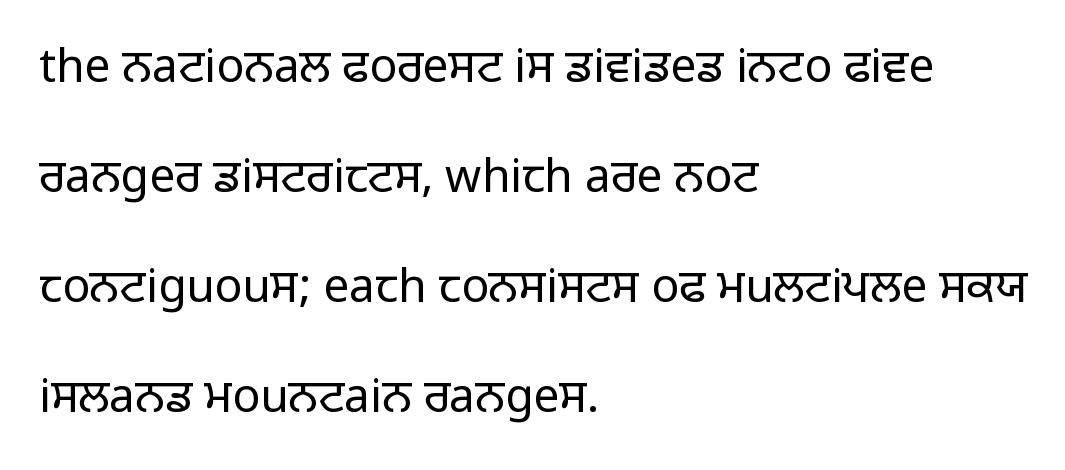
{"serif": "no", "italic": "no", "bold": "no", "weight": "regular", "width": "normal", "stroke_contrast": "low", "x_height": "medium", "monospaced": "no", "underline": "no", "align": "left", "line_spacing": "loose", "line_spacing_ratio": 2.39, "letter_spacing": "normal", "letter_spacing_em": 0.0, "glyph_px": 46}
